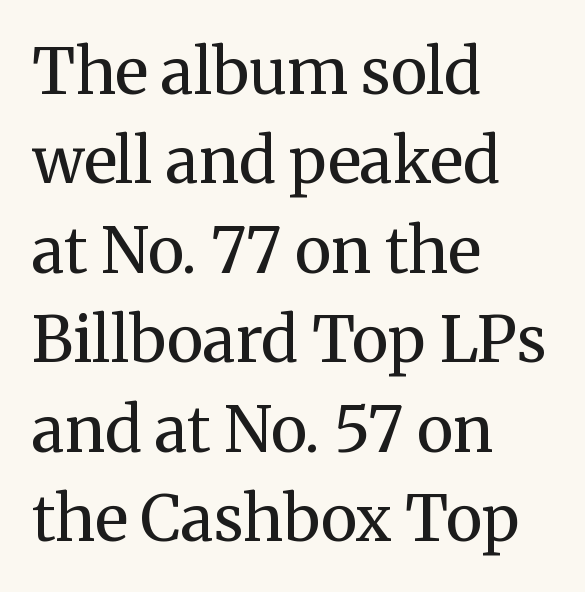
Q: Is the text bold? A: No.
Q: Is the text italic (slanted)? A: No, it is upright.
Q: Is the typeface a serif or a sans-serif typeface? A: Serif.
Q: Is the text underlined? A: No.
Q: How is the paragraph aligned? A: Left-aligned.
Q: Is the spacing between letters normal or unusually wide? A: Normal.
Q: Is the spacing between lines tight, normal or loose? A: Normal.
Q: Width (condensed, normal, or wide)? A: Normal.
Q: Stroke contrast? A: Medium.
Q: x-height? A: Medium.
Q: Monospaced? A: No.
